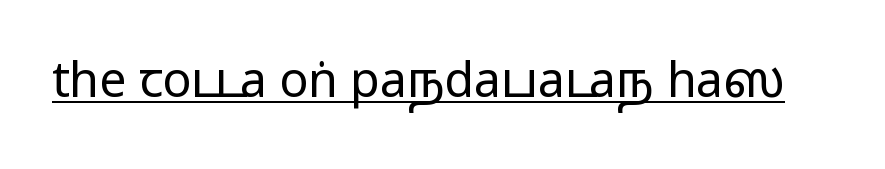
{"serif": "no", "italic": "no", "bold": "no", "weight": "regular", "width": "wide", "stroke_contrast": "low", "x_height": "medium", "monospaced": "no", "underline": "yes", "letter_spacing": "normal", "letter_spacing_em": 0.0, "glyph_px": 48}
